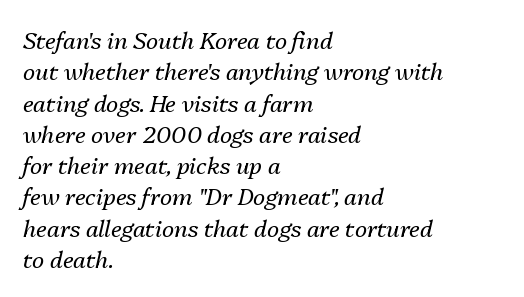
Q: Is the text bold? A: No.
Q: Is the text italic (slanted)? A: Yes, it leans right by about 13 degrees.
Q: Is the text underlined? A: No.
Q: How is the paragraph aligned? A: Left-aligned.
Q: Is the spacing between letters normal or unusually wide? A: Normal.
Q: Is the spacing between lines tight, normal or loose? A: Normal.
